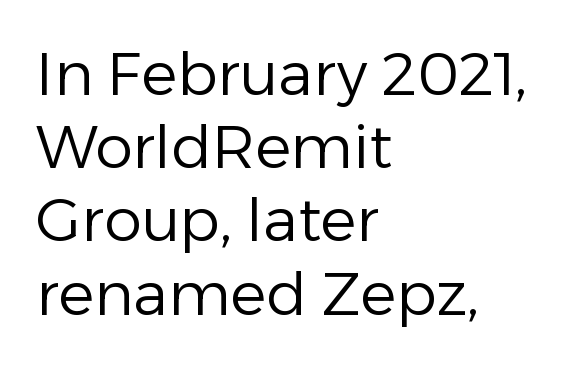
Q: Is the text bold? A: No.
Q: Is the text italic (slanted)? A: No, it is upright.
Q: Is the typeface a serif or a sans-serif typeface? A: Sans-serif.
Q: Is the text underlined? A: No.
Q: How is the paragraph aligned? A: Left-aligned.
Q: Is the spacing between letters normal or unusually wide? A: Normal.
Q: Width (condensed, normal, or wide)? A: Normal.
Q: Stroke contrast? A: Low.
Q: x-height? A: Medium.
Q: Monospaced? A: No.
